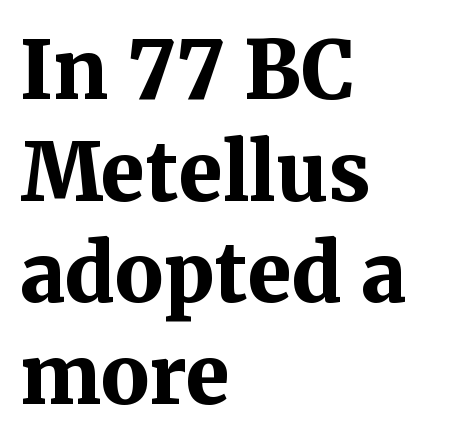
Q: Is the text bold? A: Yes.
Q: Is the text italic (slanted)? A: No, it is upright.
Q: Is the typeface a serif or a sans-serif typeface? A: Serif.
Q: Is the text underlined? A: No.
Q: How is the paragraph aligned? A: Left-aligned.
Q: Is the spacing between letters normal or unusually wide? A: Normal.
Q: Is the spacing between lines tight, normal or loose? A: Normal.
Q: Width (condensed, normal, or wide)? A: Normal.
Q: Stroke contrast? A: Medium.
Q: x-height? A: Medium.
Q: Monospaced? A: No.
